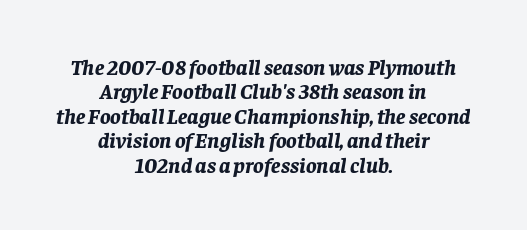
The space directly below the letters is spotless. Thick stems and heavy bowls — unmistakably bold. These lines huddle together more closely than default settings would place them. A student would call this center alignment; a typographer would say set centered. Tracking value appears to be zero — textbook default spacing. This sample uses an oblique cut, with every glyph tilted off the vertical.
